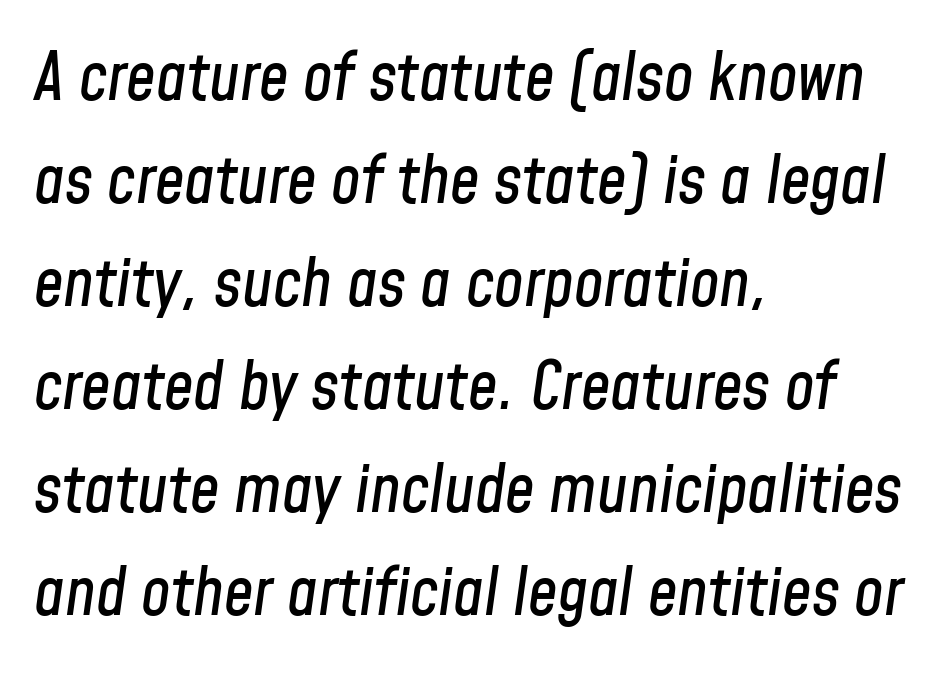
Q: Is the text italic (slanted)? A: Yes, it leans right by about 8 degrees.
Q: Is the text underlined? A: No.
Q: How is the paragraph aligned? A: Left-aligned.
Q: Is the spacing between letters normal or unusually wide? A: Normal.
Q: Is the spacing between lines tight, normal or loose? A: Normal.
Q: Width (condensed, normal, or wide)? A: Condensed.
Q: Stroke contrast? A: Low.
Q: x-height? A: Medium.
Q: Monospaced? A: No.
